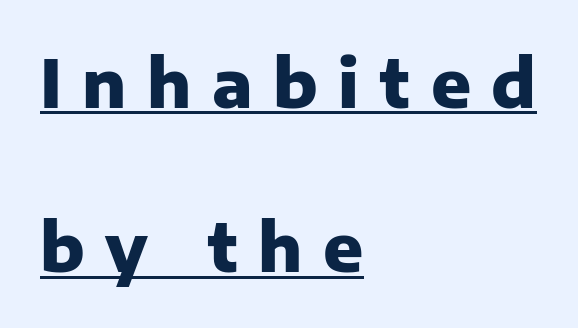
Q: Is the text bold? A: Yes.
Q: Is the text italic (slanted)? A: No, it is upright.
Q: Is the typeface a serif or a sans-serif typeface? A: Sans-serif.
Q: Is the text underlined? A: Yes.
Q: How is the paragraph aligned? A: Left-aligned.
Q: Is the spacing between letters normal or unusually wide? A: Unusually wide.
Q: Is the spacing between lines tight, normal or loose? A: Loose.
Q: Width (condensed, normal, or wide)? A: Normal.
Q: Stroke contrast? A: Low.
Q: x-height? A: Medium.
Q: Monospaced? A: No.
